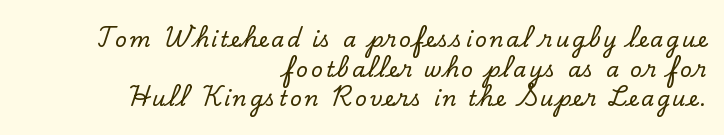
Q: Is the text italic (slanted)? A: Yes.
Q: Is the text underlined? A: No.
Q: How is the paragraph aligned? A: Right-aligned.
Q: Is the spacing between lines tight, normal or loose? A: Normal.
